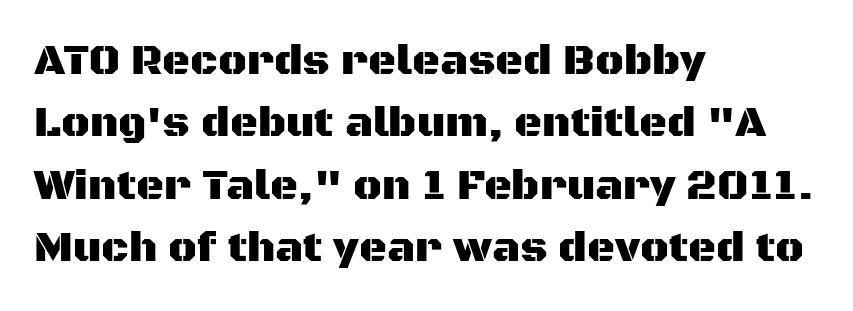
Q: Is the text italic (slanted)? A: No, it is upright.
Q: Is the typeface a serif or a sans-serif typeface? A: Sans-serif.
Q: Is the text underlined? A: No.
Q: How is the paragraph aligned? A: Left-aligned.
Q: Is the spacing between letters normal or unusually wide? A: Normal.
Q: Is the spacing between lines tight, normal or loose? A: Normal.
Q: Width (condensed, normal, or wide)? A: Normal.
Q: Stroke contrast? A: Medium.
Q: x-height? A: Large.
Q: Monospaced? A: No.
